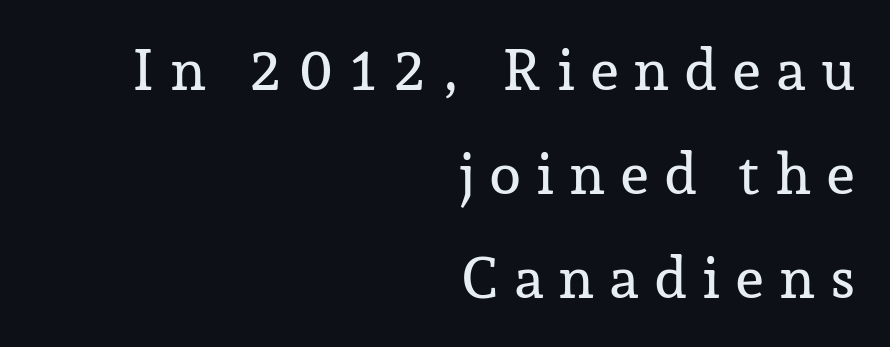
Style check: upright. The passage shown has open, widely tracked lettering throughout. This sample is right-justified, so line beginnings fall wherever the words allow. Note the varied advance widths — an 'i' is clearly narrower than an 'm'.
